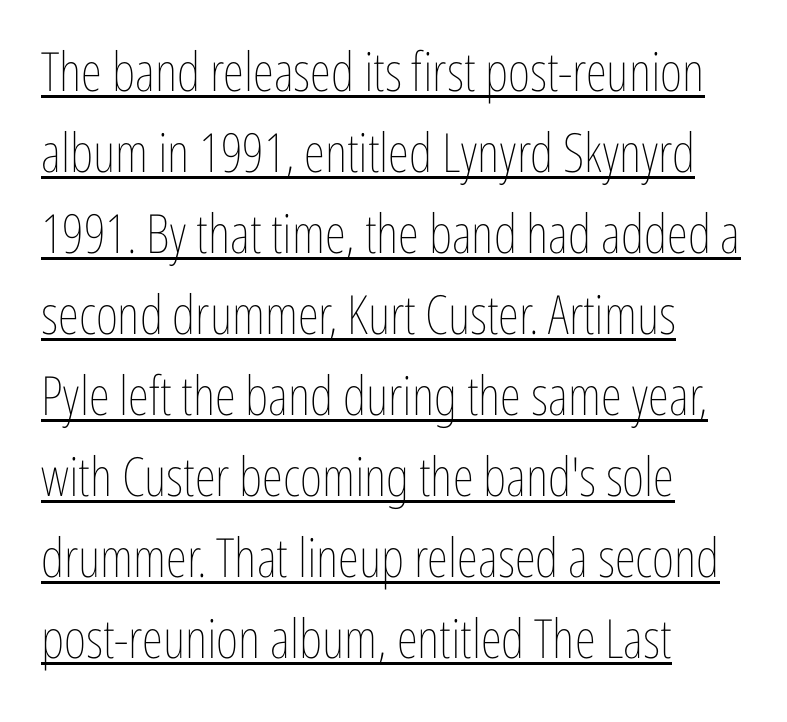
If you measured baseline to baseline, you'd find a middling distance. Students, note that the glyphs here touch the page at normal intervals. Notice how the passage keeps a crisp vertical edge on the left only. The typeface has the unassuming heft of standard copy or less. The letters stand upright; this is a roman face.
